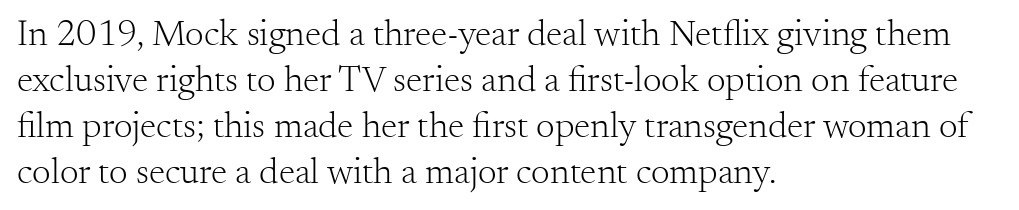
Q: Is the text bold? A: No.
Q: Is the text italic (slanted)? A: No, it is upright.
Q: Is the typeface a serif or a sans-serif typeface? A: Serif.
Q: Is the text underlined? A: No.
Q: How is the paragraph aligned? A: Left-aligned.
Q: Is the spacing between letters normal or unusually wide? A: Normal.
Q: Width (condensed, normal, or wide)? A: Normal.
Q: Stroke contrast? A: Medium.
Q: x-height? A: Small.
Q: Monospaced? A: No.
